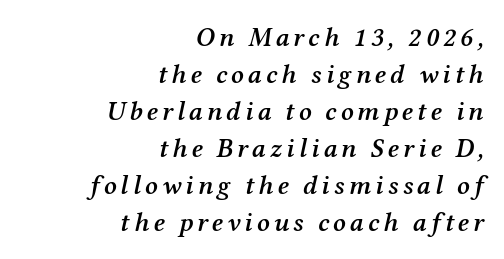
Q: Is the text bold? A: Semi-bold.
Q: Is the text italic (slanted)? A: Yes, it leans right by about 12 degrees.
Q: Is the text underlined? A: No.
Q: How is the paragraph aligned? A: Right-aligned.
Q: Is the spacing between lines tight, normal or loose? A: Normal.
